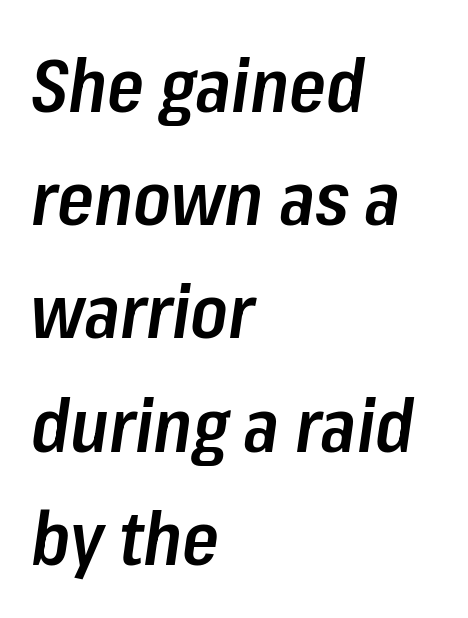
Q: Is the text bold? A: Semi-bold.
Q: Is the text italic (slanted)? A: Yes, it leans right by about 8 degrees.
Q: Is the text underlined? A: No.
Q: How is the paragraph aligned? A: Left-aligned.
Q: Is the spacing between letters normal or unusually wide? A: Normal.
Q: Is the spacing between lines tight, normal or loose? A: Normal.
Q: Width (condensed, normal, or wide)? A: Condensed.
Q: Stroke contrast? A: Low.
Q: x-height? A: Medium.
Q: Monospaced? A: No.
